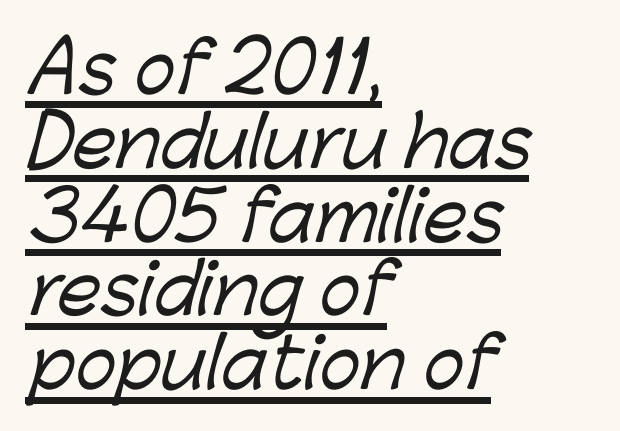
Q: Is the typeface a serif or a sans-serif typeface? A: Sans-serif.
Q: Is the text underlined? A: Yes.
Q: How is the paragraph aligned? A: Left-aligned.
Q: Is the spacing between letters normal or unusually wide? A: Normal.
Q: Is the spacing between lines tight, normal or loose? A: Tight.
Q: Width (condensed, normal, or wide)? A: Normal.
Q: Stroke contrast? A: Low.
Q: x-height? A: Medium.
Q: Monospaced? A: No.
